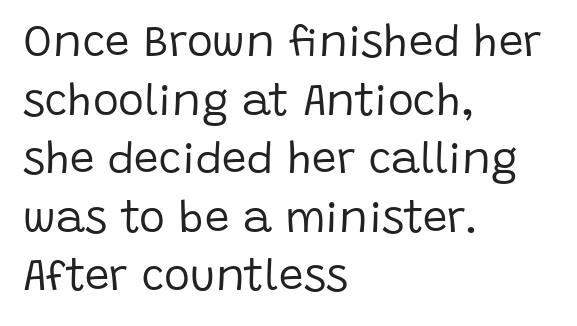
Q: Is the text bold? A: No.
Q: Is the text italic (slanted)? A: No, it is upright.
Q: Is the typeface a serif or a sans-serif typeface? A: Sans-serif.
Q: Is the text underlined? A: No.
Q: How is the paragraph aligned? A: Left-aligned.
Q: Is the spacing between letters normal or unusually wide? A: Normal.
Q: Is the spacing between lines tight, normal or loose? A: Normal.
Q: Width (condensed, normal, or wide)? A: Normal.
Q: Stroke contrast? A: Low.
Q: x-height? A: Large.
Q: Monospaced? A: No.
